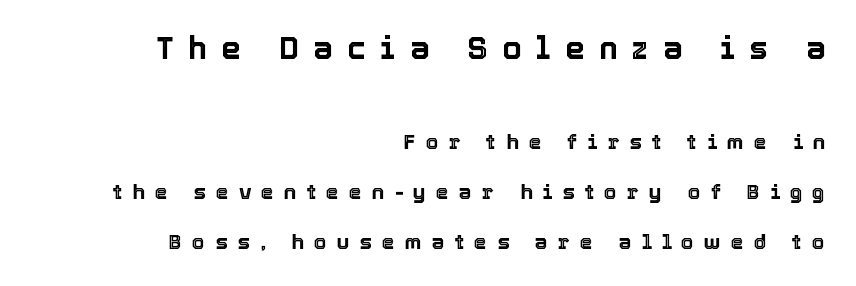
{"italic": "no", "width": "normal", "x_height": "medium", "monospaced": "no", "underline": "no", "align": "right", "line_spacing": "loose", "line_spacing_ratio": 2.39, "letter_spacing": "wide", "letter_spacing_em": 0.47, "larger_block": "first", "size_ratio": 1.48, "glyph_px": 31}
